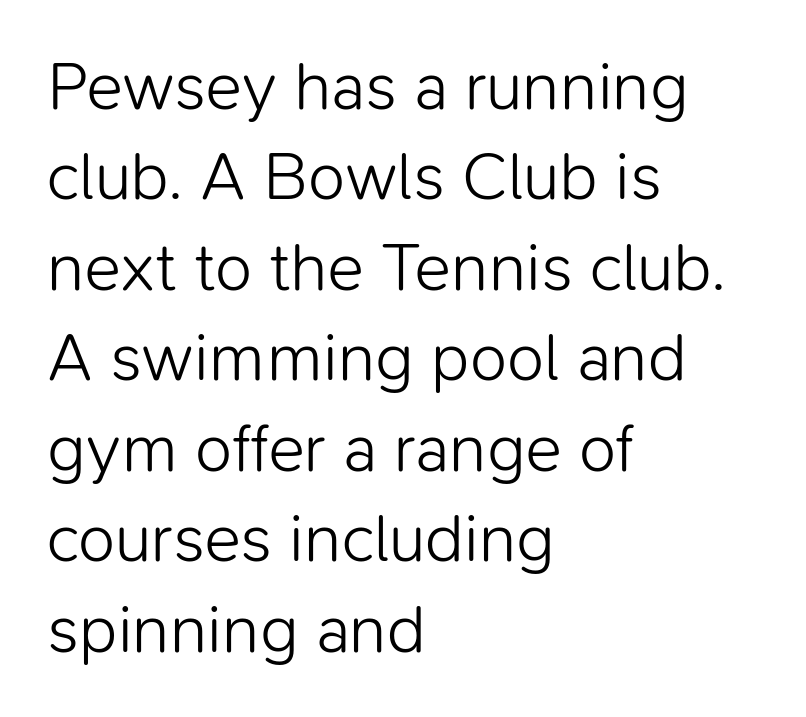
These lines are set flush left with a ragged right edge. Glance below the letters and you will spot only blank space. How are the letters spaced? Ordinarily, with no added tracking. The vertical gap from one line to the next is medium. The axis of the letterforms is exactly vertical. Note: no serifs on the glyphs.
